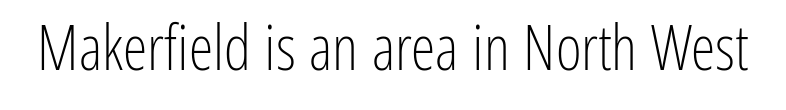
The image shows 62 px light, condensed sans-serif type, upright; set normal letter spacing, not underlined; low stroke contrast and a medium x-height.
